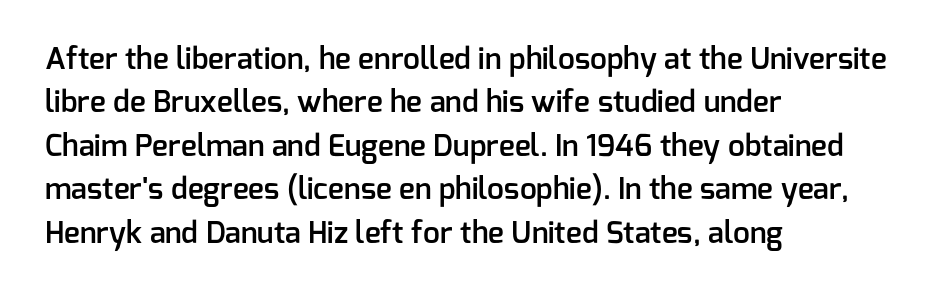
Words float on clear page, feet unadorned. The ragged edge is on the right, which tells us the setting is flush left. The glyphs have the mass of a demibold cut, below bold. The space between consecutive lines is moderate. You could not count columns in this text — the font is proportionally spaced. A sans-serif font was chosen for this passage.
